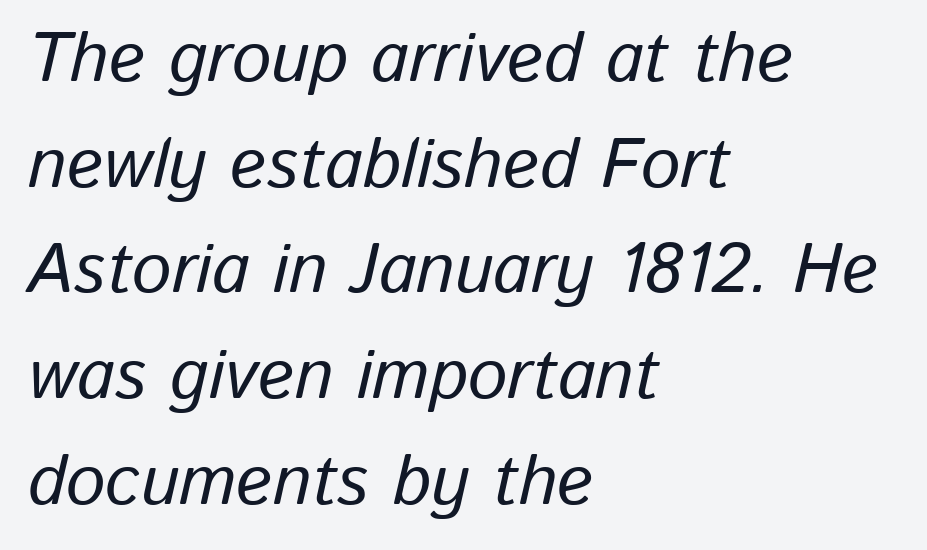
The passage shown has conventional tracking throughout. This rendering features lettering with no underline. The passage shown leans; its letterforms are oblique. Each letter keeps its own natural width here, so spacing adapts to shape. The passage is arranged the way most books set body copy — flush left. The passage shown stacks its lines at a standard gap.
